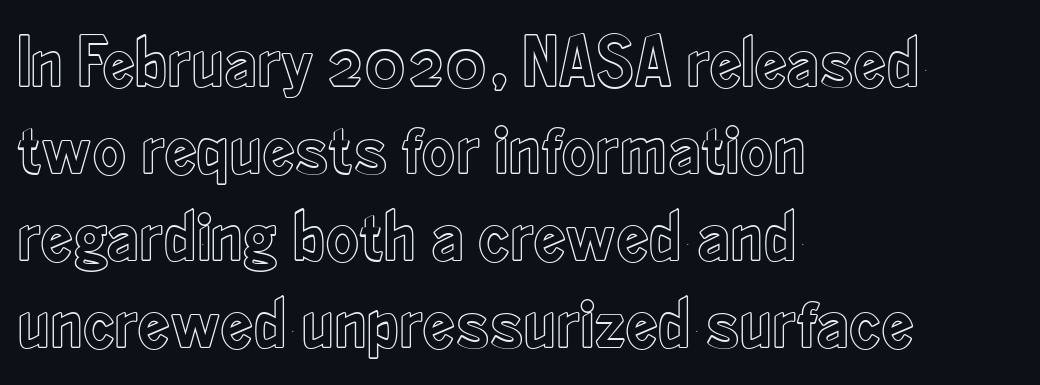
Q: Is the text italic (slanted)? A: No, it is upright.
Q: Is the text underlined? A: No.
Q: How is the paragraph aligned? A: Left-aligned.
Q: Is the spacing between letters normal or unusually wide? A: Normal.
Q: Width (condensed, normal, or wide)? A: Condensed.
Q: x-height? A: Small.
Q: Monospaced? A: No.
